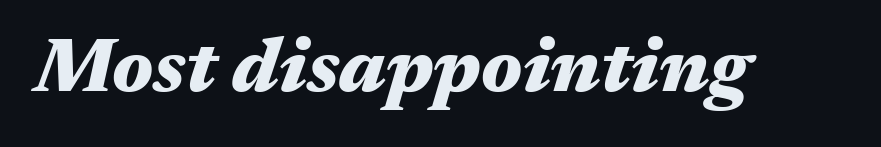
{"italic": "yes", "lean": "right", "slant_degrees": 17, "bold": "yes", "weight": "heavy", "width": "wide", "stroke_contrast": "medium", "x_height": "medium", "monospaced": "no", "underline": "no", "letter_spacing": "normal", "letter_spacing_em": 0.0, "glyph_px": 76}
